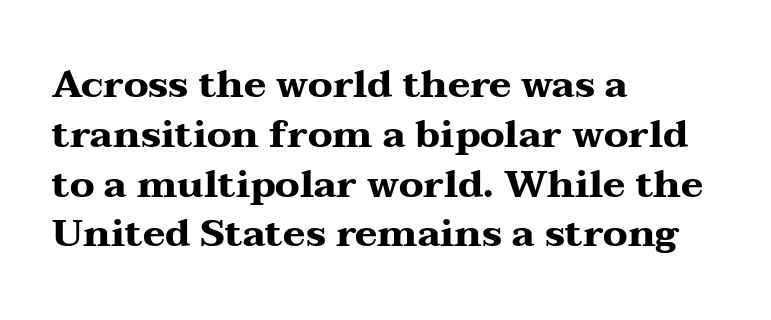
{"serif": "yes", "italic": "no", "bold": "yes", "weight": "heavy", "width": "wide", "stroke_contrast": "medium", "x_height": "medium", "monospaced": "no", "underline": "no", "align": "left", "line_spacing": "normal", "line_spacing_ratio": 1.31, "letter_spacing": "normal", "letter_spacing_em": 0.0, "glyph_px": 38}
